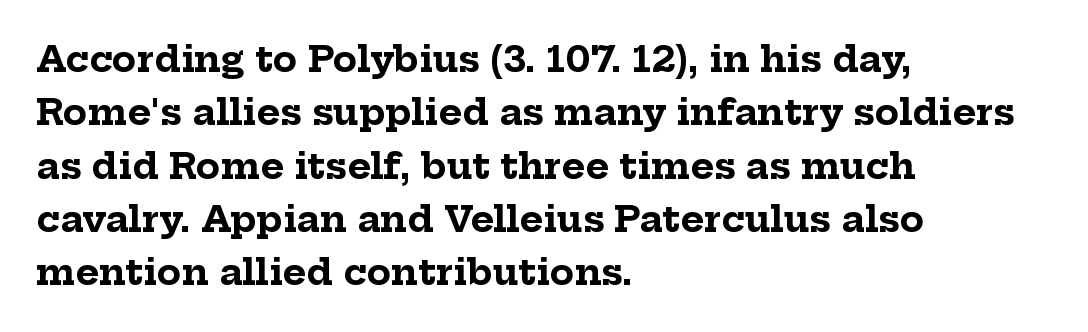
Q: Is the text bold? A: Yes.
Q: Is the text italic (slanted)? A: No, it is upright.
Q: Is the typeface a serif or a sans-serif typeface? A: Serif.
Q: Is the text underlined? A: No.
Q: How is the paragraph aligned? A: Left-aligned.
Q: Is the spacing between letters normal or unusually wide? A: Normal.
Q: Is the spacing between lines tight, normal or loose? A: Normal.
Q: Width (condensed, normal, or wide)? A: Normal.
Q: Stroke contrast? A: Low.
Q: x-height? A: Medium.
Q: Monospaced? A: No.
